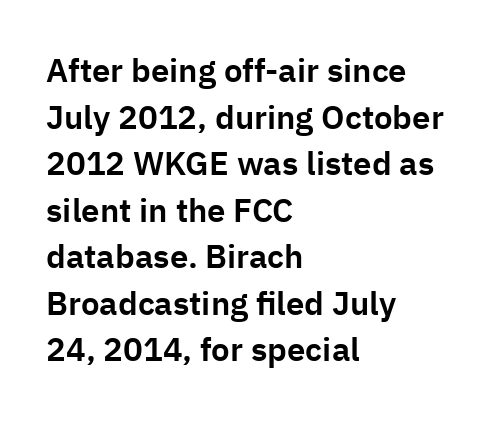
{"serif": "no", "italic": "no", "width": "normal", "stroke_contrast": "low", "x_height": "medium", "monospaced": "no", "underline": "no", "align": "left", "line_spacing": "normal", "line_spacing_ratio": 1.41, "letter_spacing": "normal", "letter_spacing_em": 0.0, "glyph_px": 33}
